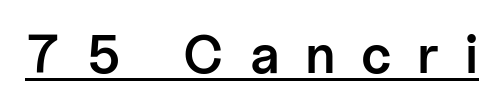
The image shows 54 px semibold sans-serif type, upright; set unusually wide letter spacing (+0.47 em), underlined; low stroke contrast and a medium x-height.
